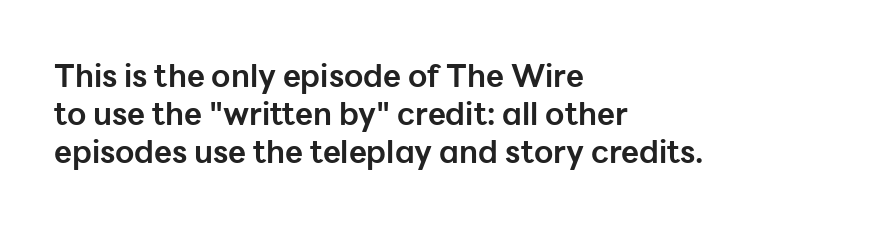
The image shows 31 px bold sans-serif type, upright; set left-aligned, line spacing 1.22x, normal letter spacing, not underlined; low stroke contrast and a medium x-height.
